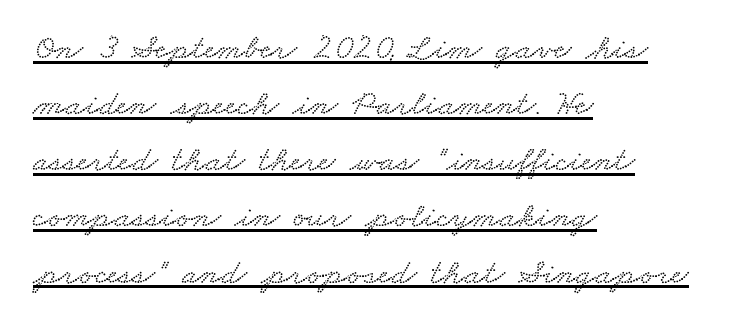
Horizontal alignment here is leftward, the default for most running prose. Inter-character spacing is left at the font's built-in metrics. Do the characters align in a grid? No, the font is proportional. Descenders here cross a horizontal rule under the line.
